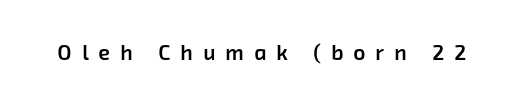
Q: Is the text bold? A: Semi-bold.
Q: Is the text underlined? A: No.
Q: Is the spacing between letters normal or unusually wide? A: Unusually wide.
